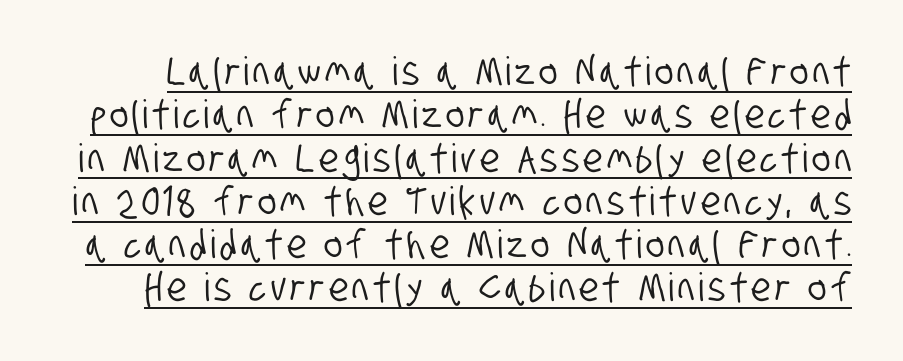
The rendering shows plain stroke endings on the letterforms — a sans-serif design. If you measured baseline to baseline, you'd find a short distance. A typesetter would call this proportional, since set widths differ per character. Quick note: underline on.
